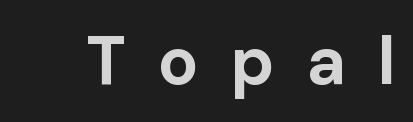
The letters advance in unequal steps, a hallmark of proportional type. These lines carry a lot of weight — the face is fully bold. What stands out about the letter spacing? Its width — letters are far apart. Unlike italic type, these characters show no tilt at all. The zone under the glyphs is completely vacant. The text was rendered using a sans face with plain stroke endings.
